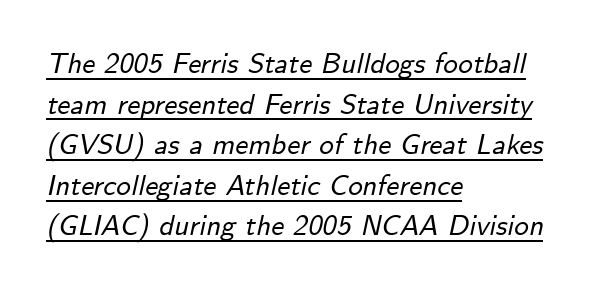
Q: Is the text italic (slanted)? A: Yes, it leans right by about 12 degrees.
Q: Is the text underlined? A: Yes.
Q: How is the paragraph aligned? A: Left-aligned.
Q: Is the spacing between letters normal or unusually wide? A: Normal.
Q: Is the spacing between lines tight, normal or loose? A: Normal.
Q: Width (condensed, normal, or wide)? A: Normal.
Q: Stroke contrast? A: Low.
Q: x-height? A: Small.
Q: Monospaced? A: No.
